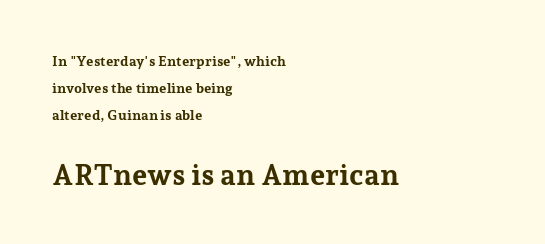
These lines are composed in type with serifs. The passage is arranged the way most books set body copy — flush left. You could fit nearly another row in the gap between these rows. This rendering features lettering with no underline. Here the second block reads like a headline and the first like body copy.
